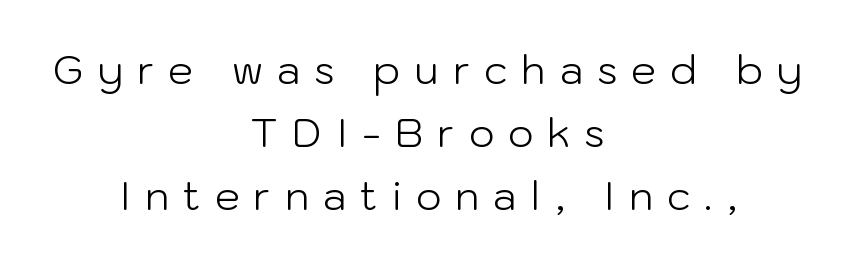
Q: Is the text bold? A: No.
Q: Is the text italic (slanted)? A: No, it is upright.
Q: Is the typeface a serif or a sans-serif typeface? A: Sans-serif.
Q: Is the text underlined? A: No.
Q: How is the paragraph aligned? A: Centered.
Q: Is the spacing between letters normal or unusually wide? A: Unusually wide.
Q: Is the spacing between lines tight, normal or loose? A: Normal.
Q: Width (condensed, normal, or wide)? A: Normal.
Q: Stroke contrast? A: Low.
Q: x-height? A: Medium.
Q: Monospaced? A: No.
